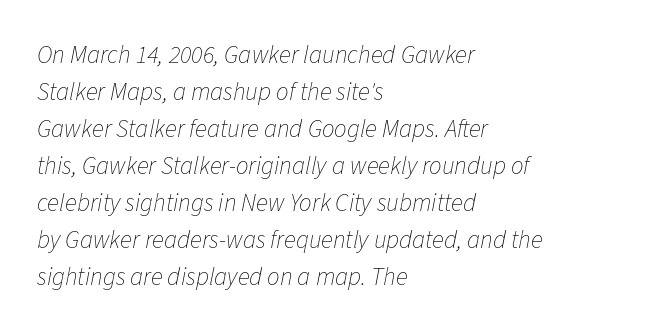
This rendering features lettering with no underline. The line-height multiplier appears to be the usual default. No letter is thick-stroked: the sample isn't bold. Caption: multi-line text, flush left, ragged right. The rendering keeps characters at their native spacing.
